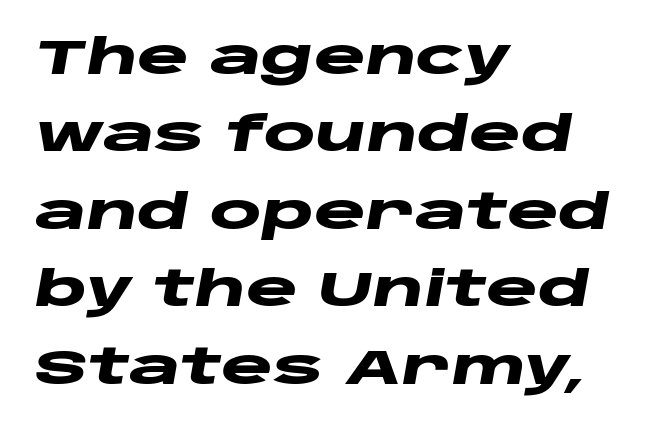
The image shows 49 px heavy, wide type, italic (leaning right); set left-aligned, normal line spacing (1.58x), normal letter spacing, not underlined; low stroke contrast and a large x-height.
